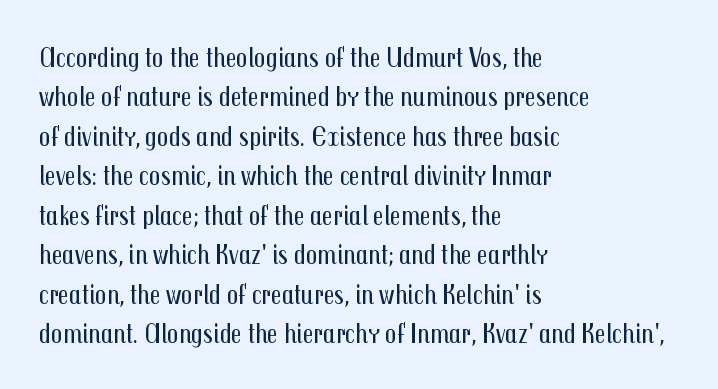
{"serif": "no", "italic": "no", "bold": "no", "weight": "regular", "width": "condensed", "stroke_contrast": "medium", "x_height": "medium", "monospaced": "no", "underline": "no", "align": "left", "line_spacing": "normal", "line_spacing_ratio": 1.41, "letter_spacing": "normal", "letter_spacing_em": 0.0, "glyph_px": 28}
